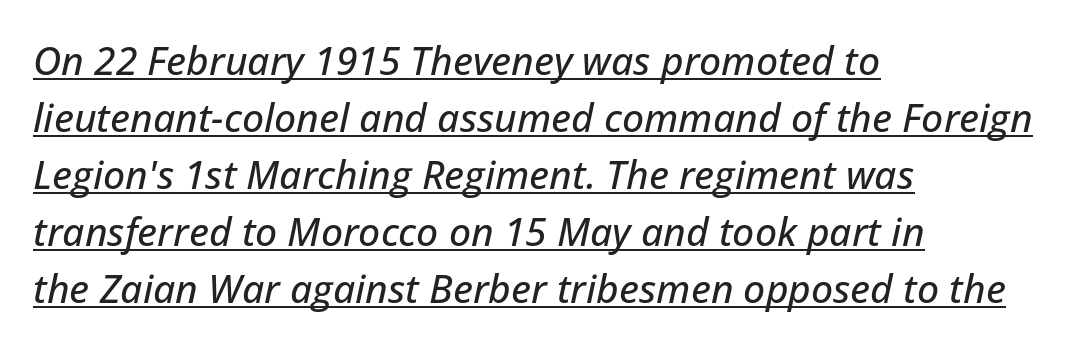
Q: Is the text italic (slanted)? A: Yes, it leans right by about 12 degrees.
Q: Is the text underlined? A: Yes.
Q: How is the paragraph aligned? A: Left-aligned.
Q: Is the spacing between letters normal or unusually wide? A: Normal.
Q: Is the spacing between lines tight, normal or loose? A: Normal.
Q: Width (condensed, normal, or wide)? A: Normal.
Q: Stroke contrast? A: Low.
Q: x-height? A: Medium.
Q: Monospaced? A: No.
